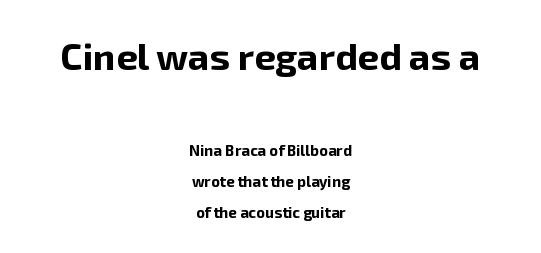
Q: Is the text bold? A: Yes.
Q: Is the text italic (slanted)? A: No, it is upright.
Q: Is the typeface a serif or a sans-serif typeface? A: Sans-serif.
Q: Is the text underlined? A: No.
Q: How is the paragraph aligned? A: Centered.
Q: Is the spacing between letters normal or unusually wide? A: Normal.
Q: Is the spacing between lines tight, normal or loose? A: Loose.
Q: Which block of text is set in a larger size, the first (top) or the second (bottom)? A: The first (top) one.
Q: Width (condensed, normal, or wide)? A: Normal.
Q: Stroke contrast? A: Low.
Q: x-height? A: Medium.
Q: Monospaced? A: No.
